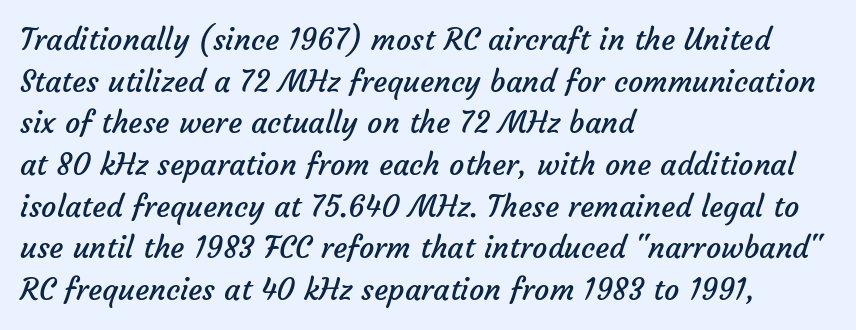
The image shows 30 px regular-weight sans-serif type; set left-aligned, normal line spacing (1.39x), normal letter spacing, not underlined; low stroke contrast and a medium x-height.
